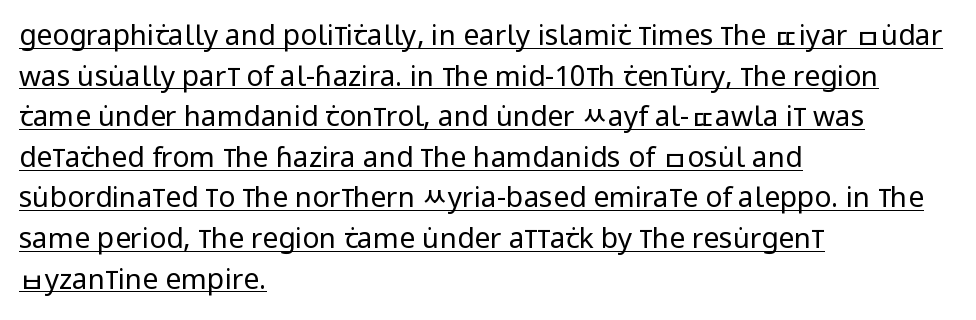
The image shows 28 px regular-weight, condensed sans-serif type, upright; set left-aligned, normal line spacing (1.45x), normal letter spacing, underlined; low stroke contrast and a large x-height.
